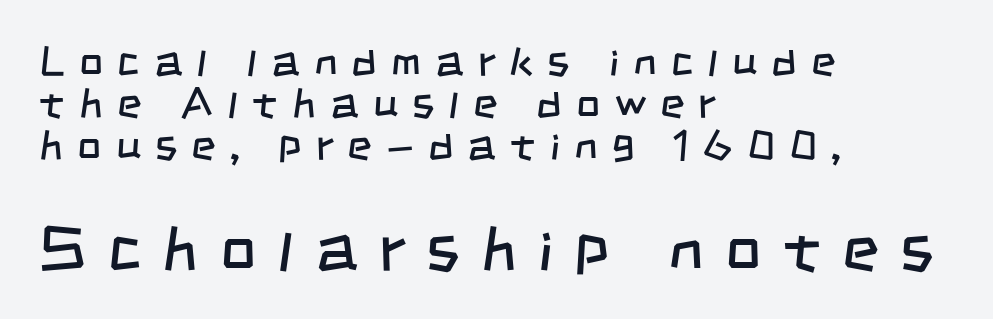
Q: Is the text bold? A: No.
Q: Is the typeface a serif or a sans-serif typeface? A: Sans-serif.
Q: Is the text underlined? A: No.
Q: How is the paragraph aligned? A: Left-aligned.
Q: Is the spacing between letters normal or unusually wide? A: Unusually wide.
Q: Is the spacing between lines tight, normal or loose? A: Tight.
Q: Which block of text is set in a larger size, the first (top) or the second (bottom)? A: The second (bottom) one.
Q: Width (condensed, normal, or wide)? A: Condensed.
Q: Stroke contrast? A: Low.
Q: x-height? A: Large.
Q: Monospaced? A: No.
